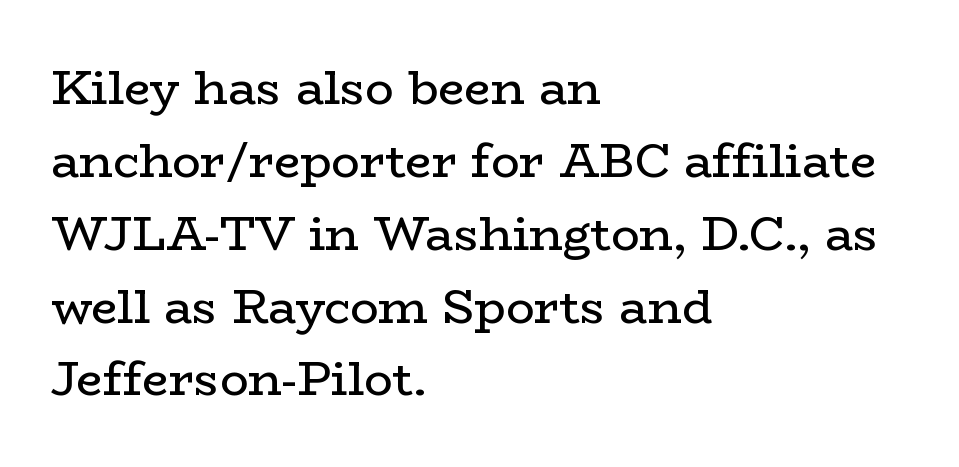
{"serif": "yes", "italic": "no", "bold": "no", "weight": "regular", "width": "wide", "stroke_contrast": "low", "x_height": "medium", "monospaced": "no", "underline": "no", "align": "left", "line_spacing": "normal", "line_spacing_ratio": 1.55, "letter_spacing": "normal", "letter_spacing_em": 0.0, "glyph_px": 47}
